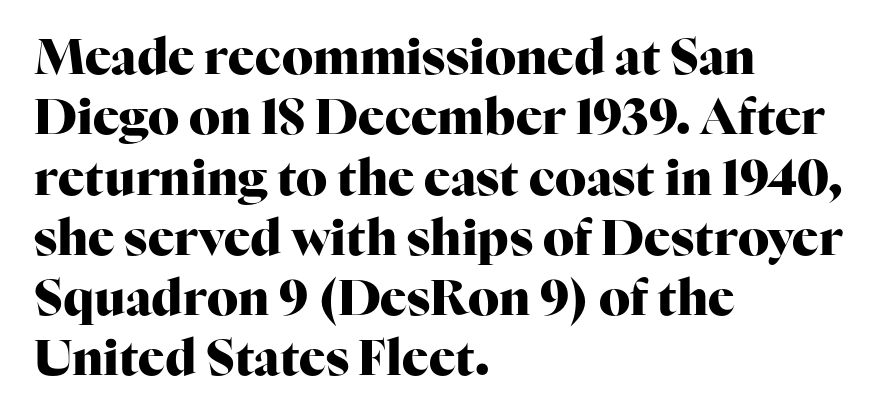
{"serif": "yes", "italic": "no", "bold": "yes", "weight": "heavy", "width": "normal", "stroke_contrast": "high", "x_height": "medium", "monospaced": "no", "underline": "no", "align": "left", "line_spacing_ratio": 1.23, "letter_spacing": "normal", "letter_spacing_em": 0.0, "glyph_px": 49}
